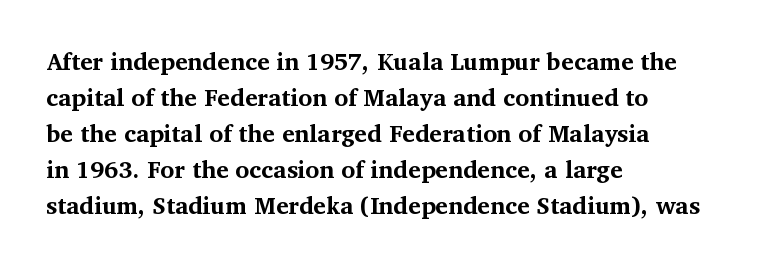
{"italic": "no", "bold": "yes", "underline": "no", "align": "left", "line_spacing": "normal", "line_spacing_ratio": 1.5, "letter_spacing": "normal", "letter_spacing_em": 0.0, "glyph_px": 24}
